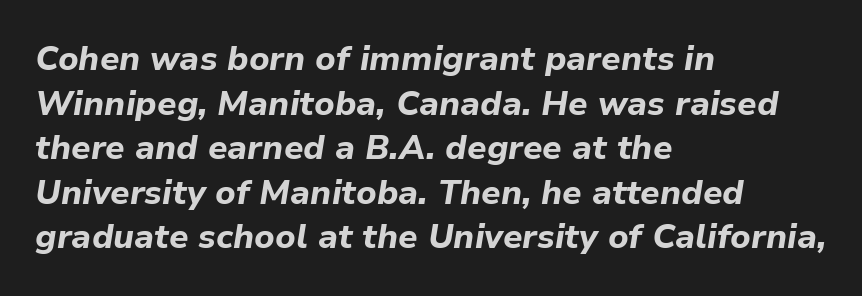
Q: Is the text bold? A: Yes.
Q: Is the text italic (slanted)? A: Yes, it leans right by about 9 degrees.
Q: Is the text underlined? A: No.
Q: How is the paragraph aligned? A: Left-aligned.
Q: Is the spacing between letters normal or unusually wide? A: Normal.
Q: Is the spacing between lines tight, normal or loose? A: Normal.
Q: Width (condensed, normal, or wide)? A: Normal.
Q: Stroke contrast? A: Low.
Q: x-height? A: Medium.
Q: Monospaced? A: No.
